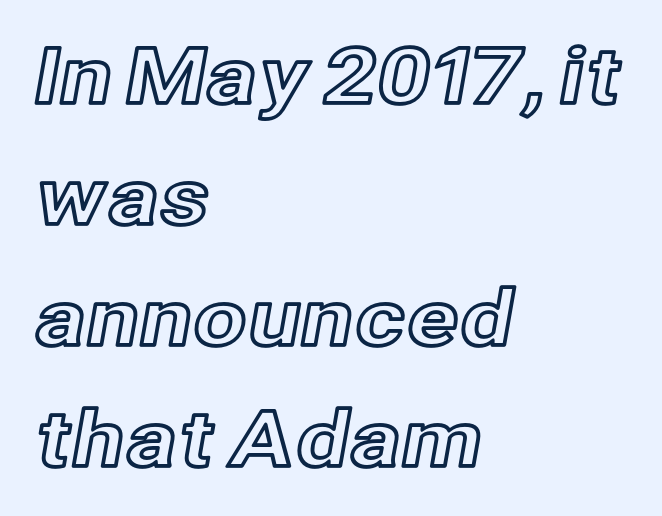
{"width": "normal", "x_height": "medium", "monospaced": "no", "underline": "no", "align": "left", "line_spacing": "normal", "line_spacing_ratio": 1.57, "letter_spacing": "normal", "letter_spacing_em": 0.0, "glyph_px": 77}
